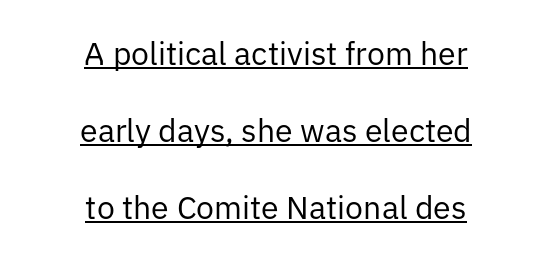
{"serif": "no", "italic": "no", "bold": "no", "weight": "regular", "width": "normal", "stroke_contrast": "low", "x_height": "medium", "monospaced": "no", "underline": "yes", "align": "center", "line_spacing": "loose", "line_spacing_ratio": 2.4, "letter_spacing": "normal", "letter_spacing_em": 0.0, "glyph_px": 32}
